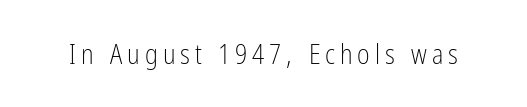
The image shows 27 px text type, upright; set not underlined.
